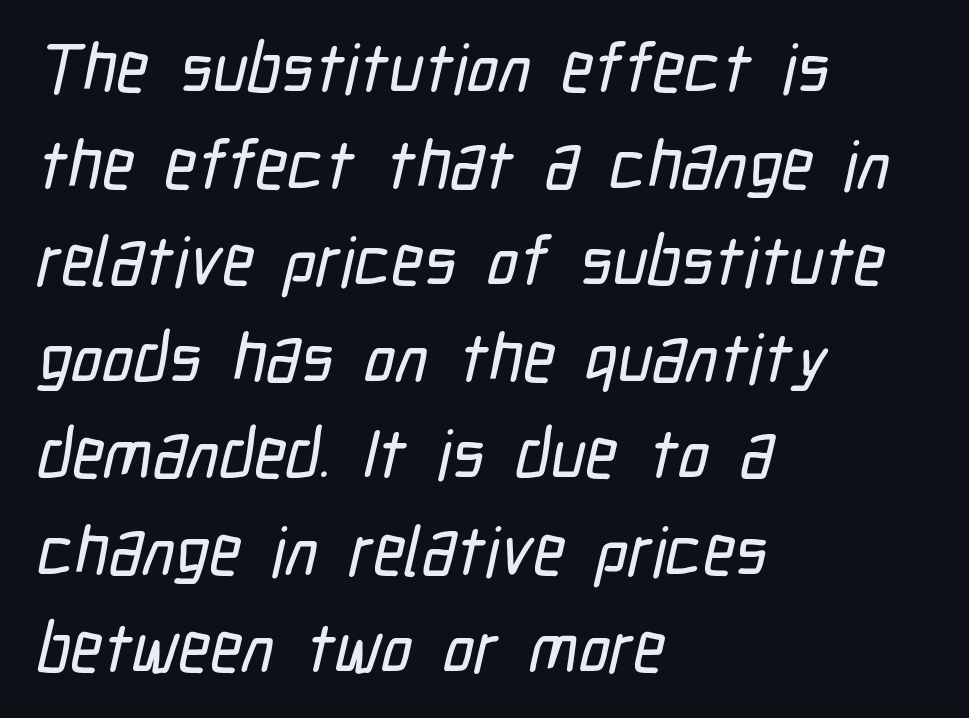
{"serif": "no", "width": "condensed", "stroke_contrast": "low", "x_height": "medium", "monospaced": "no", "underline": "no", "align": "left", "line_spacing": "normal", "line_spacing_ratio": 1.4, "letter_spacing": "normal", "letter_spacing_em": 0.0, "glyph_px": 69}
